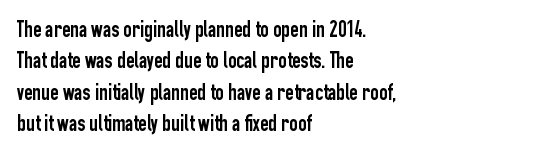
{"italic": "no", "underline": "no", "align": "left", "line_spacing": "normal", "line_spacing_ratio": 1.36, "letter_spacing": "normal", "letter_spacing_em": 0.0, "glyph_px": 23}
